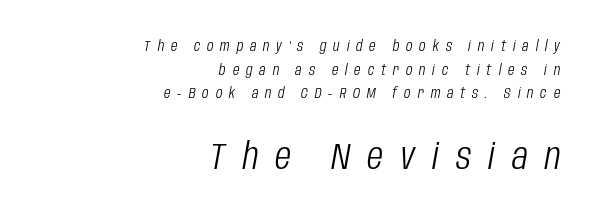
Each row of text sits above clean, open space. Characters follow at a spacing far wider than the type designer built in. Letters have the restrained weight of plain body copy at most. The passage shown leans; its letterforms are oblique. The passage shown is typed in a proportional face where columns would drift. Teacher's note: observe the even right margin — that is flush-right alignment.
